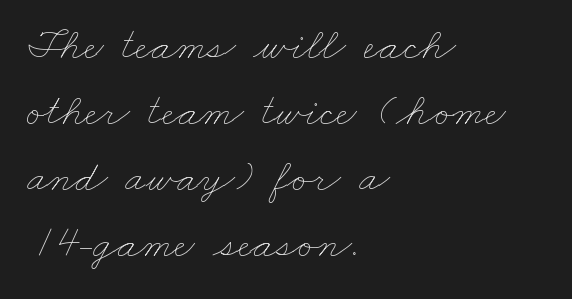
Horizontally, the lines are justified to the leading edge only. Here the glyphs are tracked normally, forming tight word shapes. Rows of type keep a routine distance in the vertical direction. The area under the type is left untouched.
